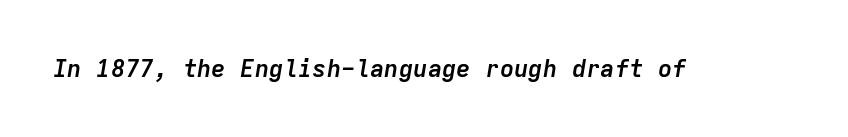
Does the weight exceed regular? Yes, all the way to bold. The text carries the slant typical of an italic or oblique font. This rendering leaves character spacing at its baseline value. Descender tails drop into unmarked territory.
